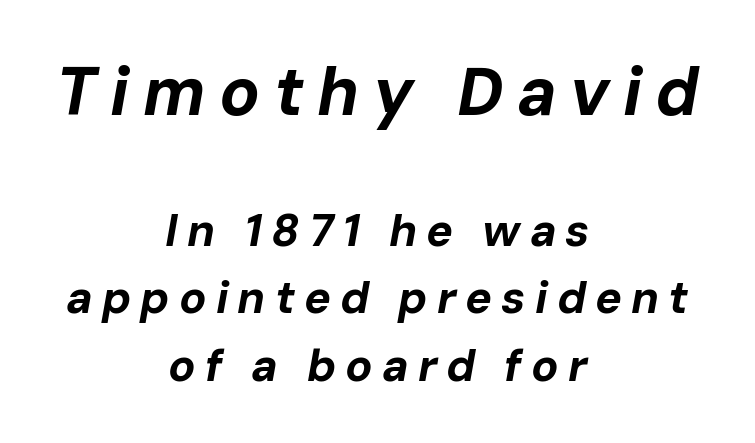
Compared with a flush-left layout, this one balances lines on the center instead. Characters are canted at an angle relative to the baseline's perpendicular. The tracking reads as deliberately expanded to a designer's eye. Note the varied advance widths — an 'i' is clearly narrower than an 'm'. Rule under the text: the space is simply empty. The glyphs have the mass of a bold cut.
